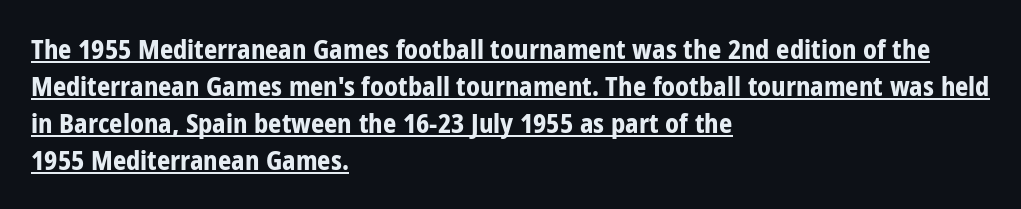
The image shows 26 px bold type, upright; set left-aligned, normal line spacing (1.42x), normal letter spacing, underlined.
